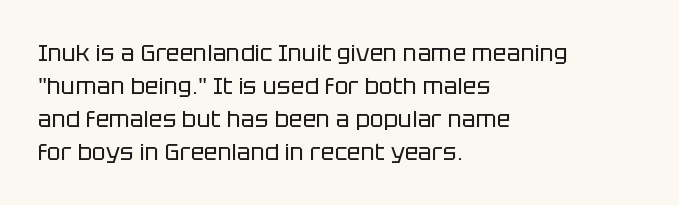
The image shows 23 px text type, upright; set left-aligned, normal line spacing (1.43x), normal letter spacing, not underlined.
